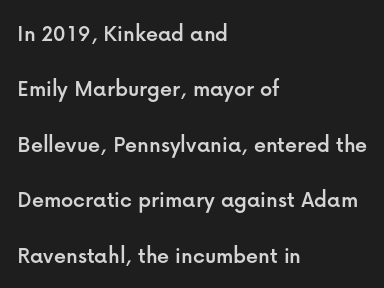
The image shows 24 px text type, upright; set left-aligned, loose line spacing (2.31x), normal letter spacing, not underlined.
